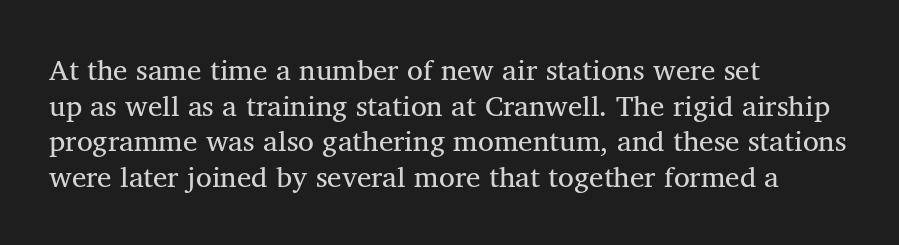
The rendering anchors every line to the left-hand side. Think of a printed novel: that variable character pitch is what you see here. These glyphs show unthickened strokes, regular width or finer. This rendering leaves character spacing at its baseline value.
